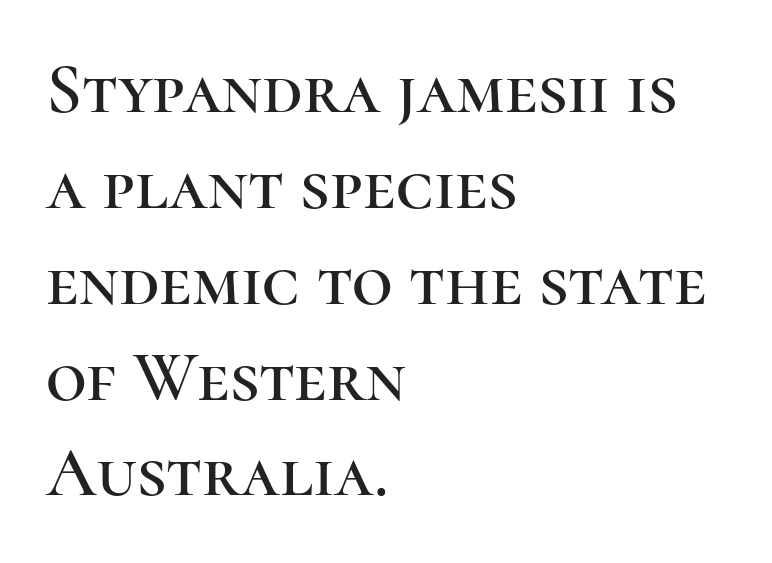
The image shows 71 px serif type, upright; set left-aligned, normal line spacing (1.35x), normal letter spacing, not underlined; high stroke contrast and a medium x-height.
